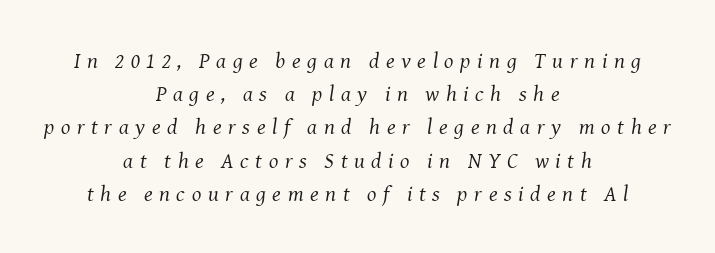
Descender tails drop into unmarked territory. Tracking here is generous; glyphs stand well apart from one another. Each line is balanced around a shared central axis. Each new line begins a customary step beneath the previous one.
